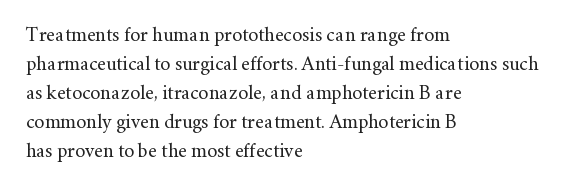
Beneath every word, the page is bare. Stems here are at most as thick as an everyday book face. When letters stand straight like this, we call the style roman or upright. This rendering leaves character spacing at its baseline value. The rendering uses a moderate line-height, typical for paragraphs.
